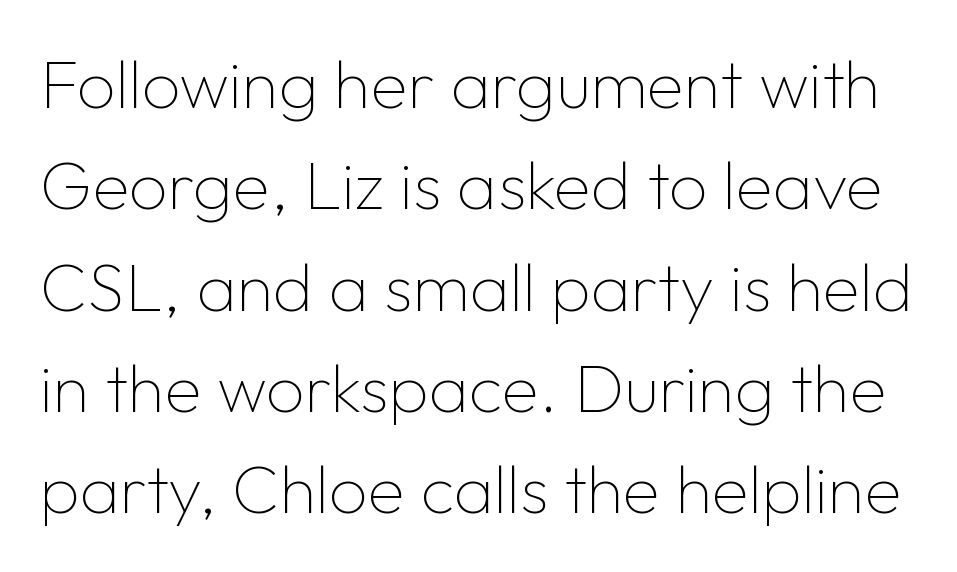
Q: Is the text bold? A: No.
Q: Is the text italic (slanted)? A: No, it is upright.
Q: Is the typeface a serif or a sans-serif typeface? A: Sans-serif.
Q: Is the text underlined? A: No.
Q: Is the spacing between letters normal or unusually wide? A: Normal.
Q: Is the spacing between lines tight, normal or loose? A: Normal.
Q: Width (condensed, normal, or wide)? A: Normal.
Q: Stroke contrast? A: Low.
Q: x-height? A: Medium.
Q: Monospaced? A: No.
